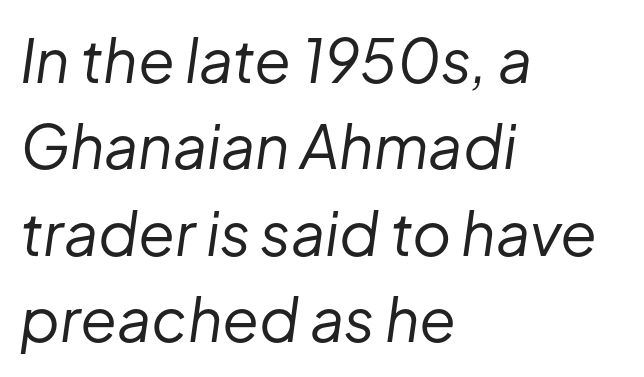
The image shows 60 px regular-weight type, italic (leaning right); set left-aligned, normal line spacing (1.44x), normal letter spacing, not underlined; low stroke contrast and a medium x-height.
